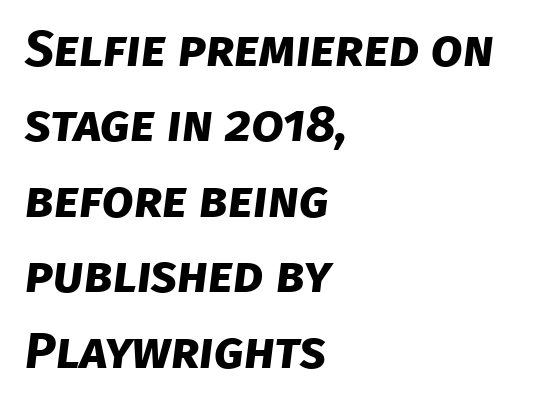
The image shows 51 px bold sans-serif type; set left-aligned, normal line spacing (1.48x), normal letter spacing, not underlined; low stroke contrast and a large x-height.
